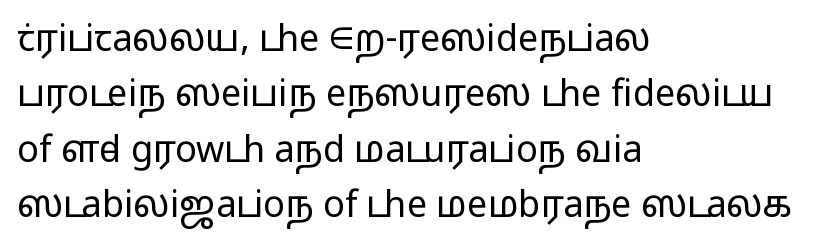
Q: Is the text bold? A: No.
Q: Is the text italic (slanted)? A: No, it is upright.
Q: Is the typeface a serif or a sans-serif typeface? A: Sans-serif.
Q: Is the text underlined? A: No.
Q: How is the paragraph aligned? A: Left-aligned.
Q: Is the spacing between letters normal or unusually wide? A: Normal.
Q: Is the spacing between lines tight, normal or loose? A: Normal.
Q: Width (condensed, normal, or wide)? A: Wide.
Q: Stroke contrast? A: Low.
Q: x-height? A: Medium.
Q: Monospaced? A: No.
